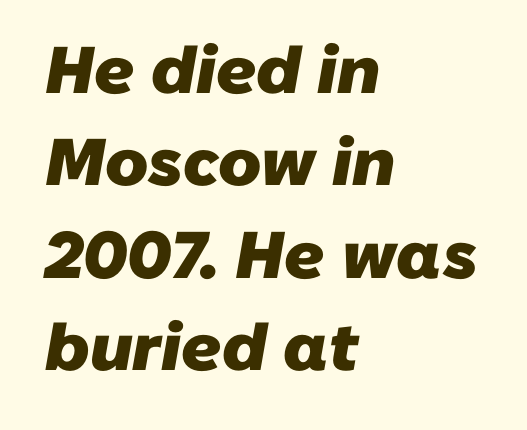
{"serif": "no", "bold": "yes", "weight": "heavy", "width": "normal", "stroke_contrast": "low", "x_height": "medium", "monospaced": "no", "underline": "no", "align": "left", "line_spacing": "normal", "line_spacing_ratio": 1.4, "letter_spacing": "normal", "letter_spacing_em": 0.0, "glyph_px": 66}
